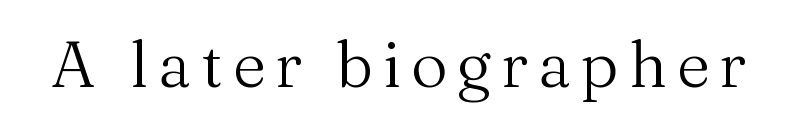
{"serif": "yes", "italic": "no", "bold": "no", "weight": "regular", "width": "normal", "stroke_contrast": "medium", "x_height": "medium", "monospaced": "no", "underline": "no", "glyph_px": 64}
